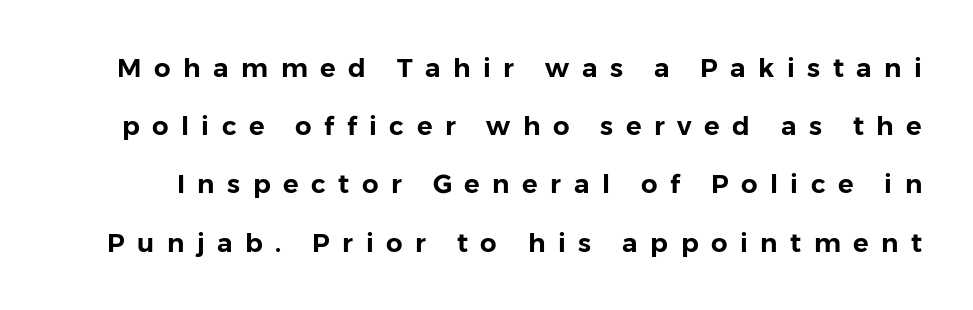
The image shows 26 px text type, upright; set loose line spacing (2.24x), unusually wide letter spacing (+0.48 em), not underlined.
